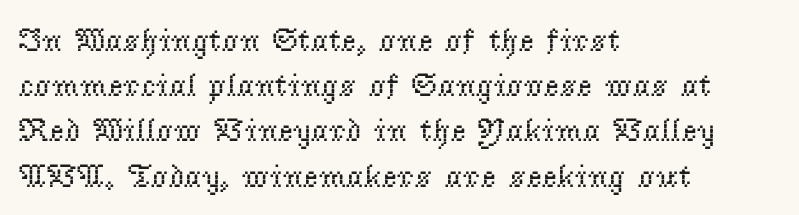
This sample has the flowing, uneven cadence of proportional lettering. The glyphs in this specimen are seriffed. No extra tracking has been applied to these lines. Do the letters lean? They stand straight. Compared with a typical body face, this is equally light or lighter still. These lines are set flush left with a ragged right edge.
